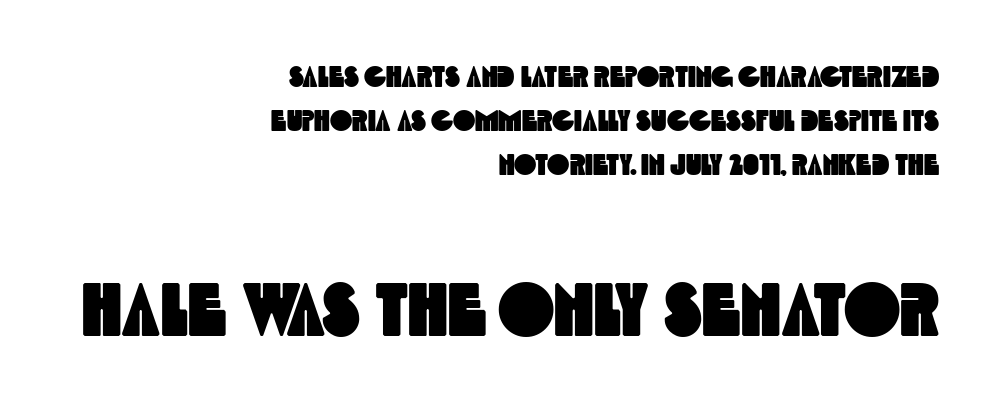
Q: Is the typeface a serif or a sans-serif typeface? A: Sans-serif.
Q: Is the text underlined? A: No.
Q: How is the paragraph aligned? A: Right-aligned.
Q: Is the spacing between letters normal or unusually wide? A: Normal.
Q: Is the spacing between lines tight, normal or loose? A: Normal.
Q: Which block of text is set in a larger size, the first (top) or the second (bottom)? A: The second (bottom) one.
Q: Width (condensed, normal, or wide)? A: Condensed.
Q: x-height? A: Large.
Q: Monospaced? A: No.
